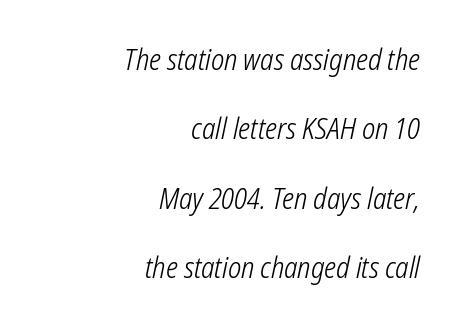
Q: Is the text bold? A: No.
Q: Is the text italic (slanted)? A: Yes, it leans right by about 12 degrees.
Q: Is the text underlined? A: No.
Q: How is the paragraph aligned? A: Right-aligned.
Q: Is the spacing between letters normal or unusually wide? A: Normal.
Q: Is the spacing between lines tight, normal or loose? A: Loose.
Q: Width (condensed, normal, or wide)? A: Condensed.
Q: Stroke contrast? A: Low.
Q: x-height? A: Medium.
Q: Monospaced? A: No.
